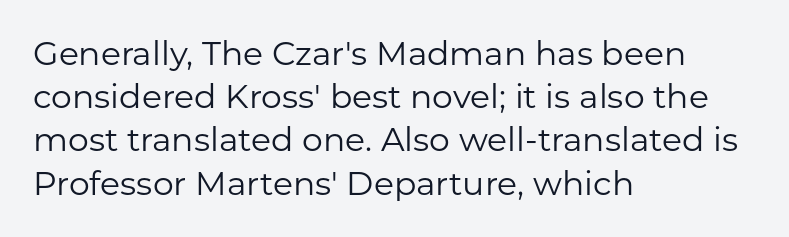
The image shows 33 px regular-weight sans-serif type, upright; set left-aligned, normal line spacing (1.31x), normal letter spacing, not underlined; low stroke contrast and a medium x-height.
